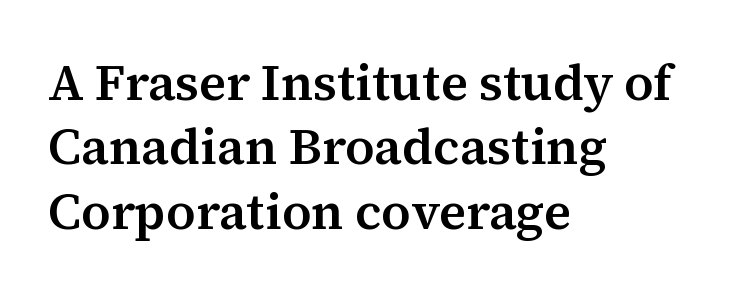
Q: Is the text italic (slanted)? A: No, it is upright.
Q: Is the typeface a serif or a sans-serif typeface? A: Serif.
Q: Is the text underlined? A: No.
Q: How is the paragraph aligned? A: Left-aligned.
Q: Is the spacing between letters normal or unusually wide? A: Normal.
Q: Is the spacing between lines tight, normal or loose? A: Normal.
Q: Width (condensed, normal, or wide)? A: Normal.
Q: Stroke contrast? A: Medium.
Q: x-height? A: Medium.
Q: Monospaced? A: No.
